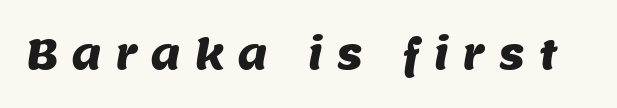
{"serif": "no", "width": "normal", "stroke_contrast": "medium", "x_height": "large", "monospaced": "no", "underline": "no", "letter_spacing": "wide", "letter_spacing_em": 0.31, "glyph_px": 42}
